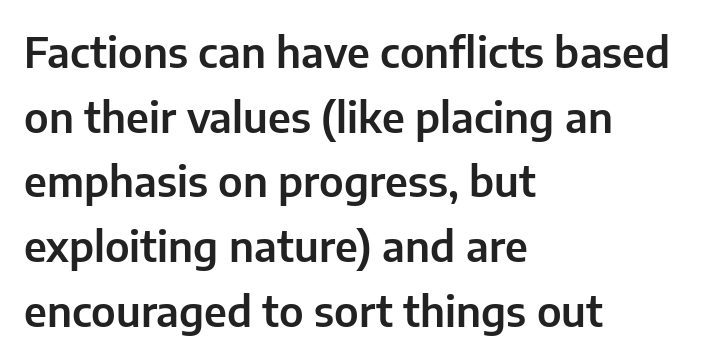
Q: Is the text italic (slanted)? A: No, it is upright.
Q: Is the typeface a serif or a sans-serif typeface? A: Sans-serif.
Q: Is the text underlined? A: No.
Q: How is the paragraph aligned? A: Left-aligned.
Q: Is the spacing between letters normal or unusually wide? A: Normal.
Q: Is the spacing between lines tight, normal or loose? A: Normal.
Q: Width (condensed, normal, or wide)? A: Normal.
Q: Stroke contrast? A: Low.
Q: x-height? A: Medium.
Q: Monospaced? A: No.
